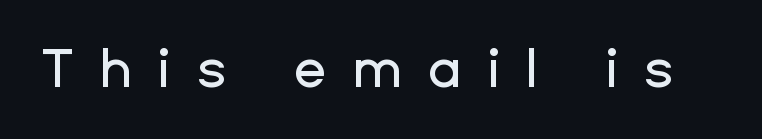
The face used here is proportionally spaced, like ordinary book or web type. Each row of text sits above clean, open space. Observe the wide spacing: letters keep a clear distance from each other. Unlike italic type, these characters show no tilt at all. This sample uses a sans-serif face.
